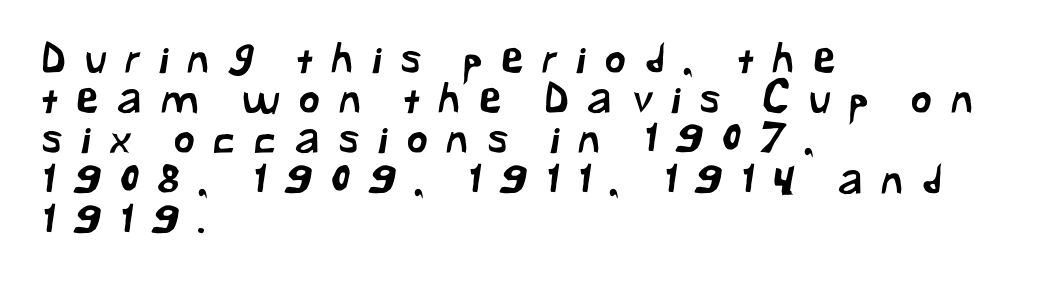
{"serif": "no", "width": "normal", "stroke_contrast": "low", "x_height": "medium", "monospaced": "no", "underline": "no", "align": "left", "line_spacing": "tight", "line_spacing_ratio": 0.98, "letter_spacing": "wide", "letter_spacing_em": 0.46, "glyph_px": 41}
